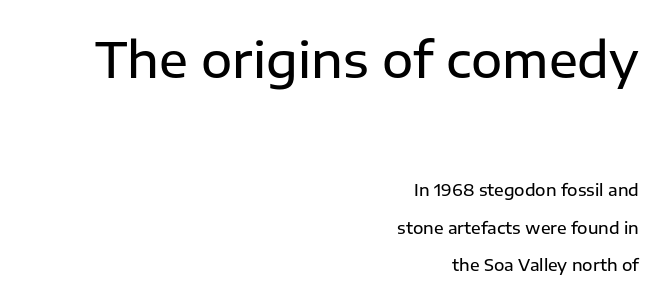
{"serif": "no", "italic": "no", "bold": "semi", "weight": "semibold", "width": "normal", "stroke_contrast": "low", "x_height": "medium", "monospaced": "no", "underline": "no", "align": "right", "line_spacing": "loose", "line_spacing_ratio": 2.35, "letter_spacing": "normal", "letter_spacing_em": 0.0, "larger_block": "first", "size_ratio": 3.0, "glyph_px": 48}
